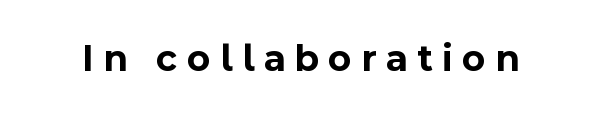
In terms of letterform style, serifs are entirely absent. Glyph-to-glyph distance is far greater than everyday printed text. The space directly below the letters is spotless. Italic? Not at all — the glyphs are vertical.
